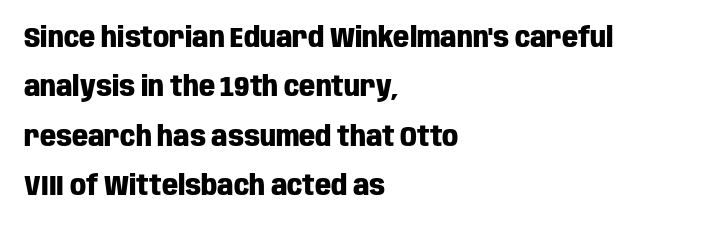
Q: Is the text bold? A: Yes.
Q: Is the text italic (slanted)? A: No, it is upright.
Q: Is the typeface a serif or a sans-serif typeface? A: Sans-serif.
Q: Is the text underlined? A: No.
Q: How is the paragraph aligned? A: Left-aligned.
Q: Is the spacing between letters normal or unusually wide? A: Normal.
Q: Width (condensed, normal, or wide)? A: Condensed.
Q: Stroke contrast? A: Low.
Q: x-height? A: Large.
Q: Monospaced? A: No.
